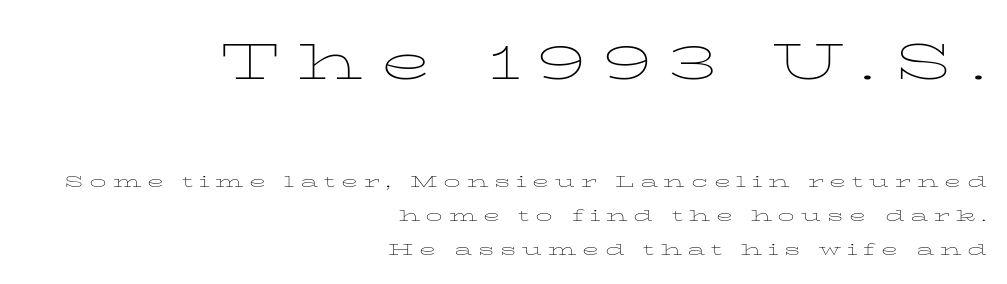
{"serif": "yes", "italic": "no", "bold": "no", "weight": "thin", "width": "wide", "stroke_contrast": "low", "x_height": "medium", "monospaced": "no", "underline": "no", "align": "right", "line_spacing": "loose", "line_spacing_ratio": 2.02, "letter_spacing": "wide", "letter_spacing_em": 0.33, "larger_block": "first", "size_ratio": 3.06, "glyph_px": 52}
